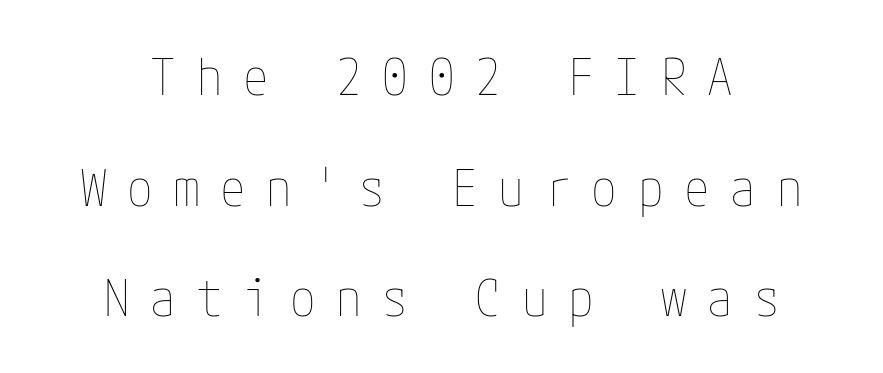
{"italic": "no", "bold": "no", "weight": "thin", "width": "condensed", "stroke_contrast": "low", "x_height": "medium", "underline": "no", "align": "center", "line_spacing": "loose", "line_spacing_ratio": 2.17, "letter_spacing": "wide", "letter_spacing_em": 0.41, "glyph_px": 51}
